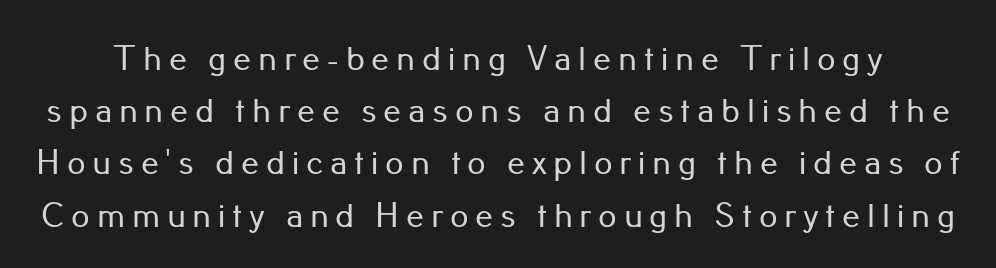
Glance below the letters and you will spot only blank space. Vertical spacing — default. Character widths vary here, with narrow letters taking less room than wide ones. Posture: upright roman. Does the type have serifs? No, each stem ends abruptly.
